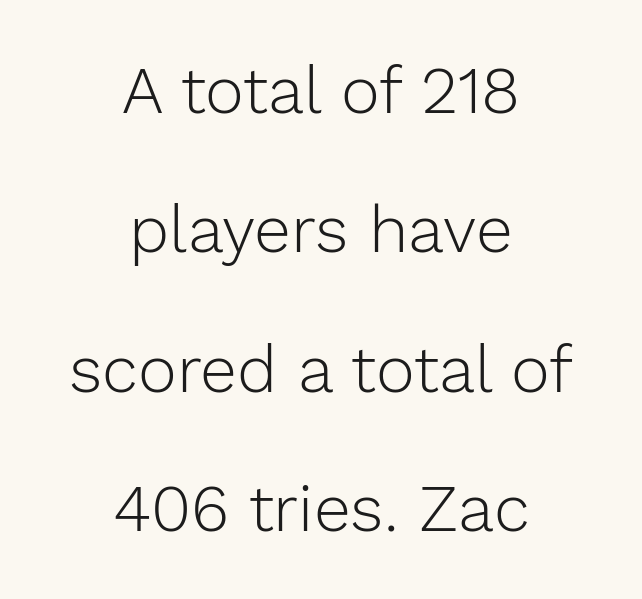
Q: Is the text bold? A: No.
Q: Is the text italic (slanted)? A: No, it is upright.
Q: Is the typeface a serif or a sans-serif typeface? A: Sans-serif.
Q: Is the text underlined? A: No.
Q: How is the paragraph aligned? A: Centered.
Q: Is the spacing between letters normal or unusually wide? A: Normal.
Q: Is the spacing between lines tight, normal or loose? A: Loose.
Q: Width (condensed, normal, or wide)? A: Normal.
Q: Stroke contrast? A: Low.
Q: x-height? A: Medium.
Q: Monospaced? A: No.
